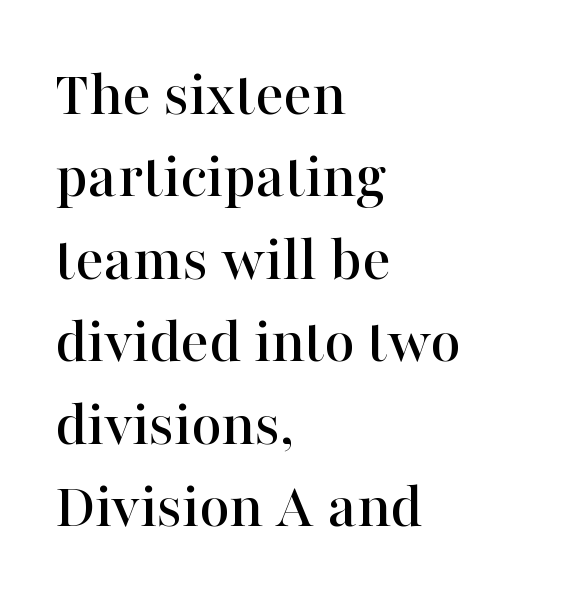
The image shows 66 px serif type, upright; set left-aligned, normal line spacing (1.25x), normal letter spacing, not underlined; high stroke contrast and a medium x-height.
